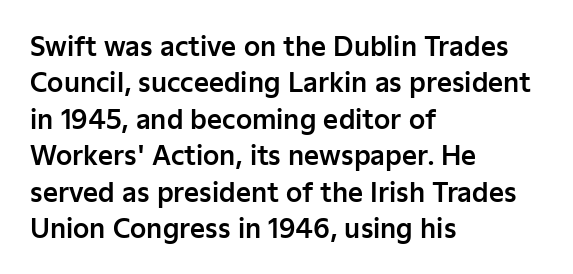
The image shows 26 px text type, upright; set left-aligned, normal line spacing (1.4x), normal letter spacing, not underlined.
